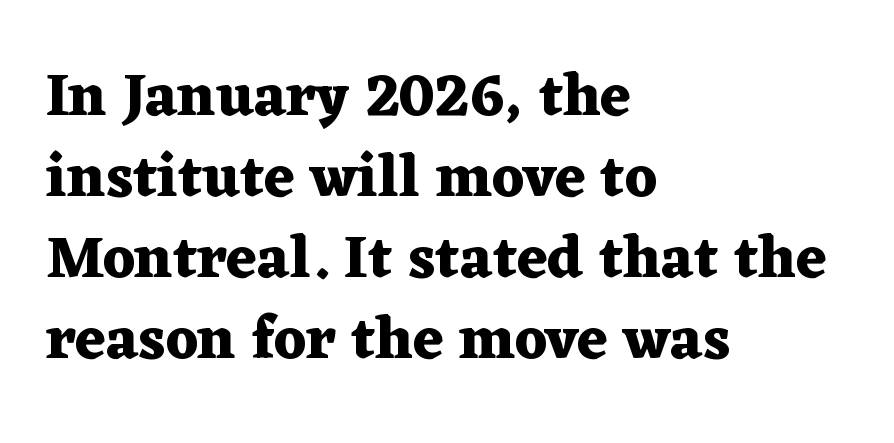
The image shows 60 px heavy, wide serif type, upright; set left-aligned, normal line spacing (1.35x), normal letter spacing, not underlined; medium stroke contrast and a medium x-height.
